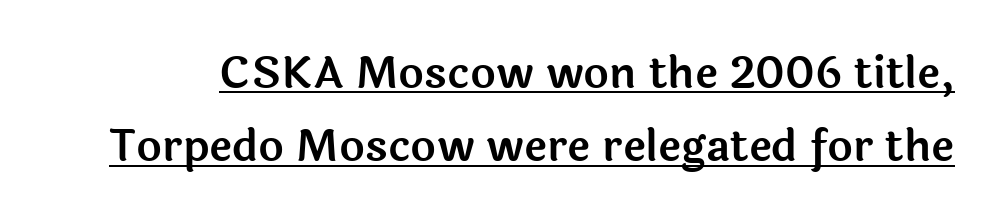
{"serif": "no", "italic": "no", "width": "normal", "x_height": "medium", "monospaced": "no", "underline": "yes", "line_spacing": "normal", "line_spacing_ratio": 1.67, "letter_spacing": "normal", "letter_spacing_em": 0.0, "glyph_px": 44}
